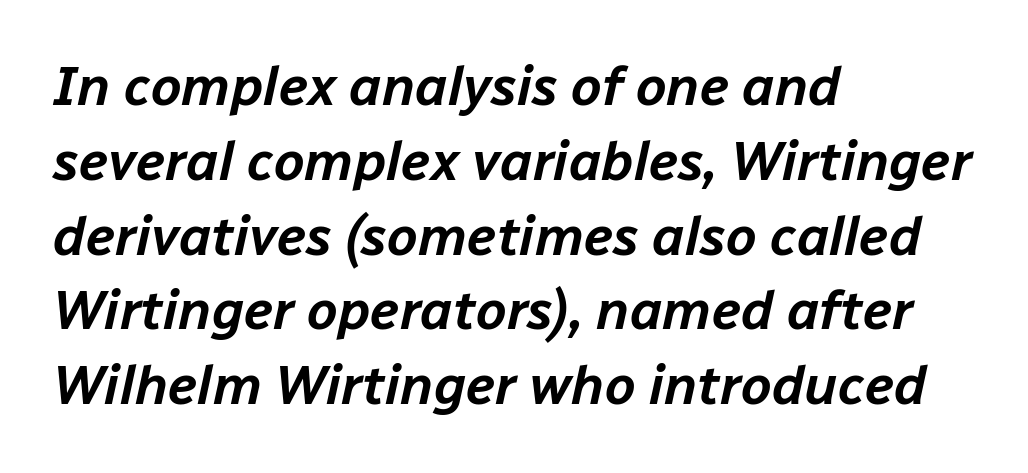
{"italic": "yes", "lean": "right", "slant_degrees": 12, "width": "normal", "stroke_contrast": "low", "x_height": "medium", "monospaced": "no", "underline": "no", "align": "left", "line_spacing": "normal", "line_spacing_ratio": 1.36, "letter_spacing": "normal", "letter_spacing_em": 0.0, "glyph_px": 55}
